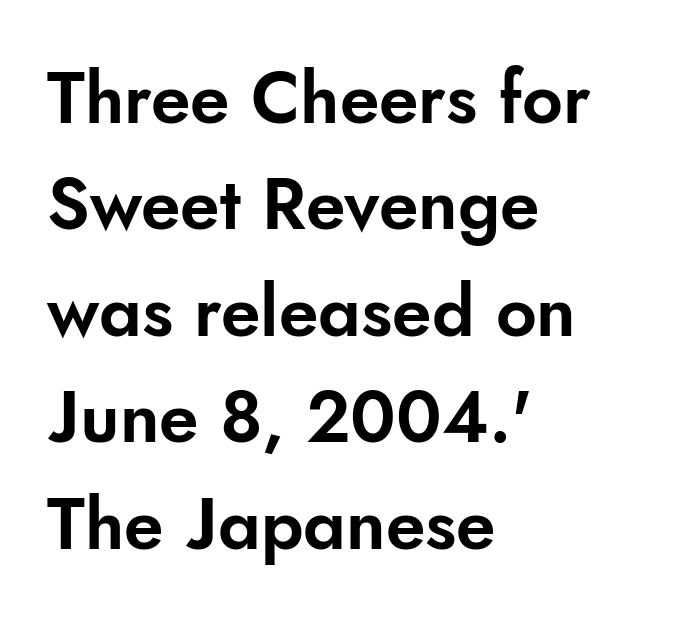
The strip under each line holds only bare page. Looks like regular typesetting: each glyph gets only the width it needs. It's the straight-up-and-down kind of type. The gaps between neighbouring characters are ordinary and unremarkable.
